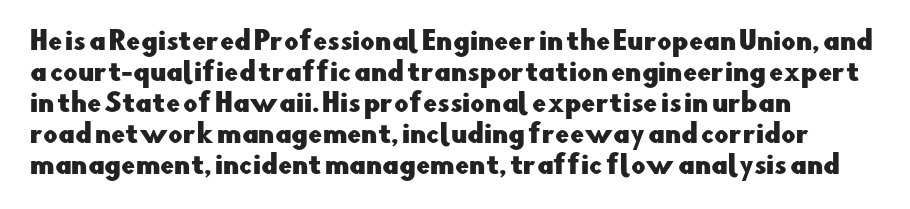
{"italic": "no", "underline": "no", "align": "left", "line_spacing_ratio": 1.24, "letter_spacing": "normal", "letter_spacing_em": 0.0, "glyph_px": 25}
